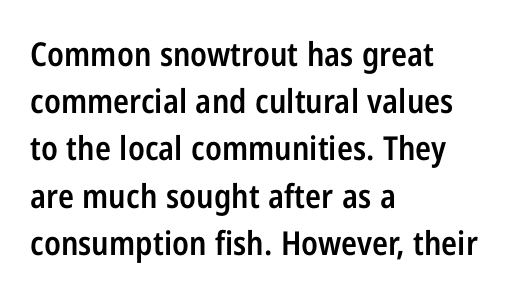
{"serif": "no", "italic": "no", "bold": "semi", "weight": "semibold", "width": "condensed", "stroke_contrast": "low", "x_height": "medium", "monospaced": "no", "underline": "no", "align": "left", "line_spacing": "normal", "line_spacing_ratio": 1.43, "letter_spacing": "normal", "letter_spacing_em": 0.0, "glyph_px": 33}
